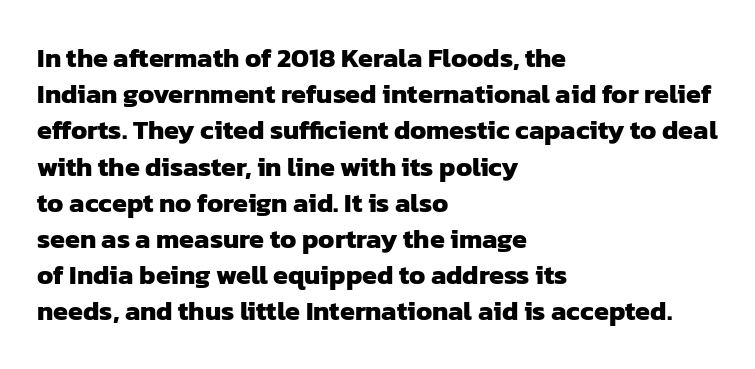
Q: Is the text bold? A: Yes.
Q: Is the text underlined? A: No.
Q: How is the paragraph aligned? A: Left-aligned.
Q: Is the spacing between letters normal or unusually wide? A: Normal.
Q: Is the spacing between lines tight, normal or loose? A: Normal.
